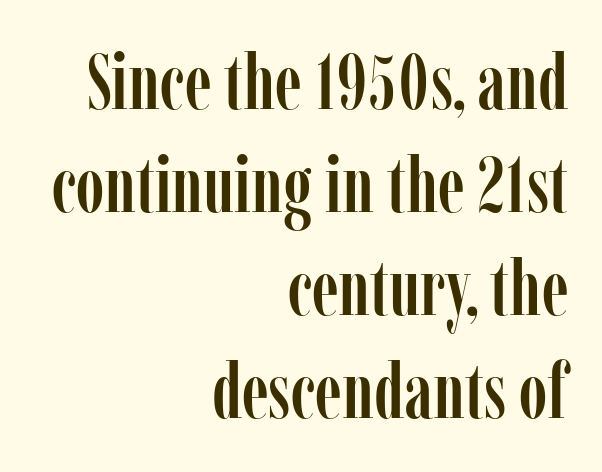
{"serif": "yes", "italic": "no", "width": "condensed", "stroke_contrast": "low", "x_height": "medium", "monospaced": "no", "underline": "no", "align": "right", "line_spacing": "normal", "line_spacing_ratio": 1.32, "letter_spacing": "normal", "letter_spacing_em": 0.0, "glyph_px": 78}
